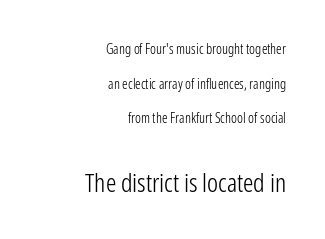
{"italic": "no", "bold": "no", "underline": "no", "align": "right", "line_spacing": "loose", "line_spacing_ratio": 2.48, "letter_spacing": "normal", "letter_spacing_em": 0.0, "larger_block": "second", "size_ratio": 1.86, "glyph_px": 26}
